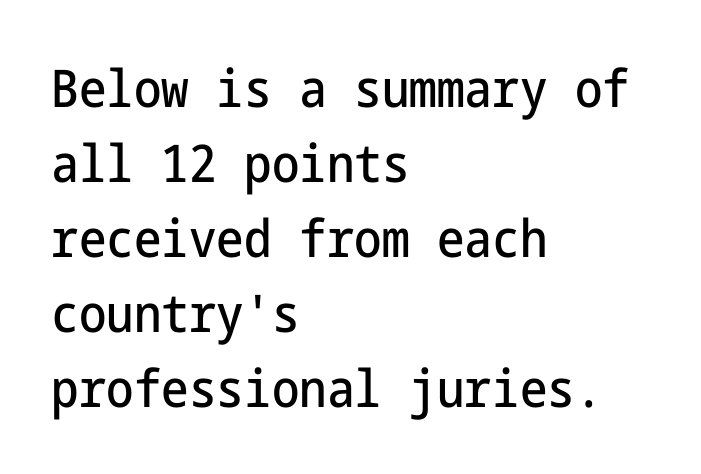
The image shows 52 px condensed sans-serif type, upright; set left-aligned, normal line spacing (1.44x), normal letter spacing, not underlined; low stroke contrast and a medium x-height.
